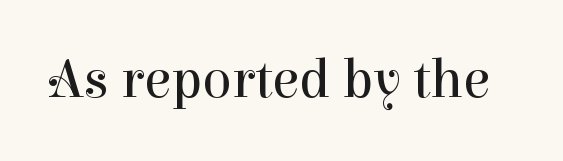
{"serif": "yes", "italic": "no", "bold": "no", "weight": "regular", "width": "normal", "stroke_contrast": "high", "x_height": "medium", "monospaced": "no", "underline": "no", "letter_spacing": "normal", "letter_spacing_em": 0.0, "glyph_px": 55}
